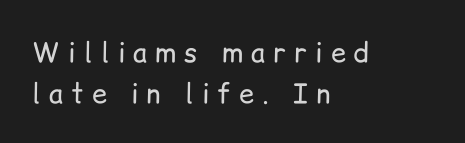
{"italic": "no", "bold": "no", "underline": "no", "align": "left", "line_spacing": "normal", "line_spacing_ratio": 1.51, "letter_spacing": "wide", "letter_spacing_em": 0.3, "glyph_px": 27}
